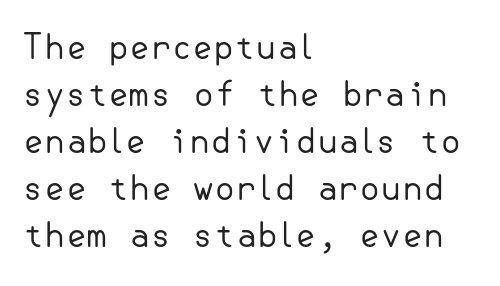
{"serif": "no", "italic": "no", "bold": "no", "weight": "regular", "width": "normal", "stroke_contrast": "low", "x_height": "small", "underline": "no", "align": "left", "line_spacing": "normal", "line_spacing_ratio": 1.38, "letter_spacing": "normal", "letter_spacing_em": 0.0, "glyph_px": 34}
